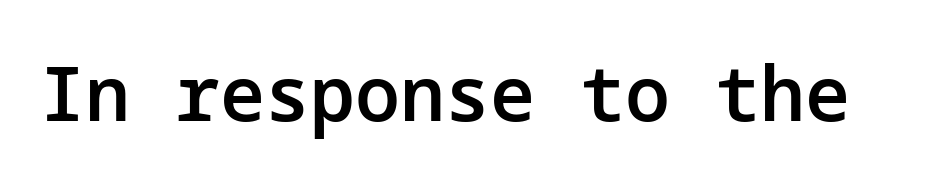
The image shows 75 px semibold sans-serif type, upright; set normal letter spacing, not underlined; low stroke contrast and a medium x-height.
